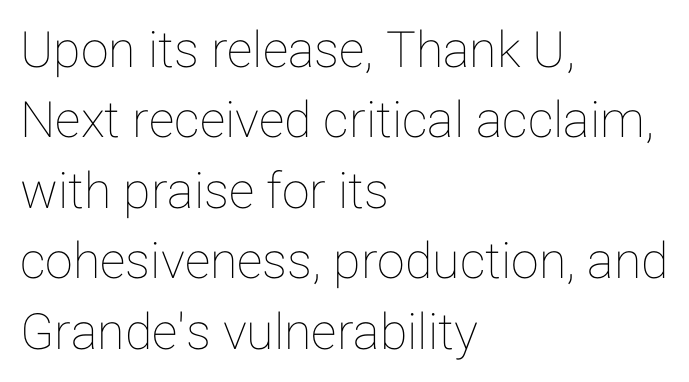
Is the block centered? No — it sits flush against the left margin. The strip under each line holds only bare page. Normally led — the rows are evenly, conventionally spaced. Notice how the stems are strictly vertical — no italics here. The gaps between neighbouring characters are ordinary and unremarkable. You could not count columns in this text — the font is proportionally spaced.
